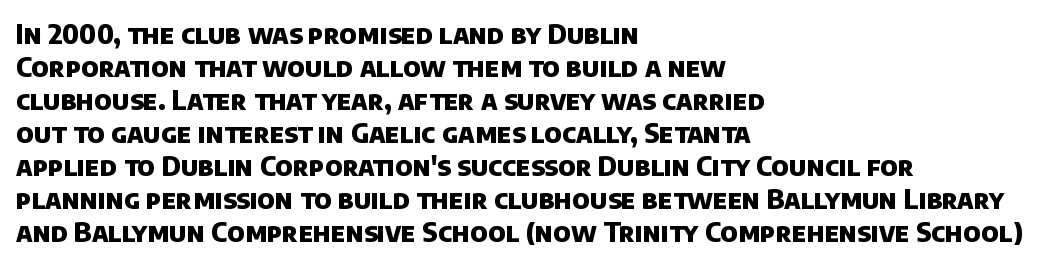
The image shows 27 px bold type; set left-aligned, line spacing 1.22x, normal letter spacing, not underlined.
